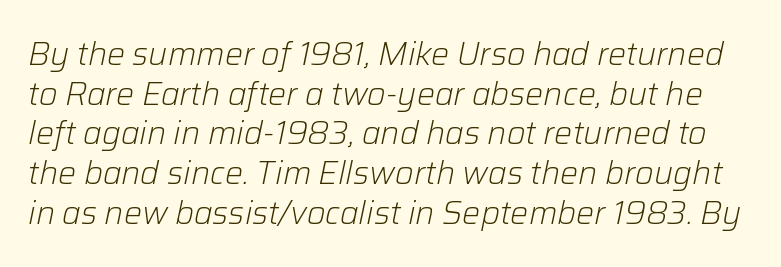
{"italic": "yes", "lean": "right", "slant_degrees": 12, "bold": "no", "weight": "light", "width": "normal", "stroke_contrast": "low", "x_height": "medium", "monospaced": "no", "underline": "no", "line_spacing_ratio": 1.24, "letter_spacing": "normal", "letter_spacing_em": 0.0, "glyph_px": 32}
